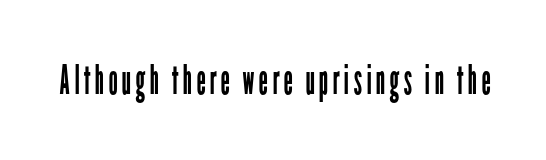
Q: Is the text bold? A: No.
Q: Is the text italic (slanted)? A: No, it is upright.
Q: Is the typeface a serif or a sans-serif typeface? A: Sans-serif.
Q: Is the text underlined? A: No.
Q: Width (condensed, normal, or wide)? A: Condensed.
Q: Stroke contrast? A: Low.
Q: x-height? A: Medium.
Q: Monospaced? A: No.
